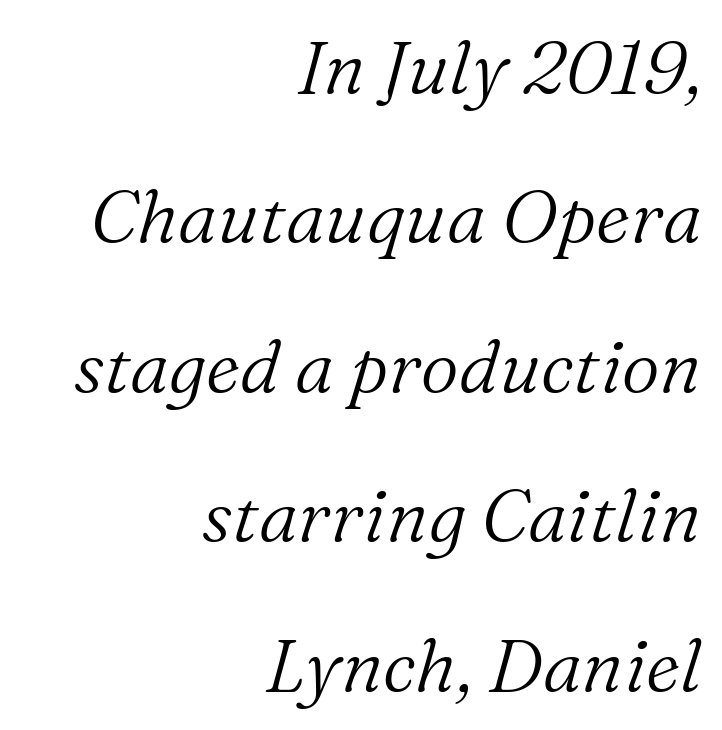
Bold? No — there's no thickening of the strokes. Short and long lines alike share a common ending point at right. The gap between lines stays unmarked. The passage shown is typeset with a serif family. The letters sit at their default tracking, neither squeezed nor spread. Varying glyph widths throughout — classic text-font behaviour.
